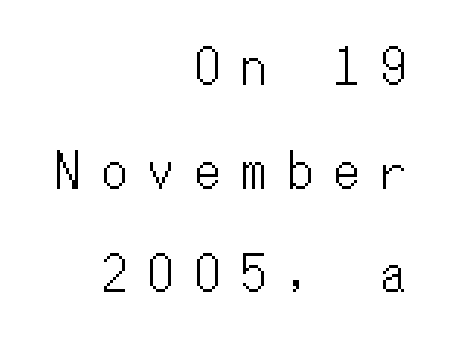
{"italic": "no", "width": "condensed", "stroke_contrast": "low", "x_height": "medium", "monospaced": "yes", "underline": "no", "align": "right", "line_spacing": "loose", "line_spacing_ratio": 2.16, "letter_spacing": "wide", "letter_spacing_em": 0.47, "glyph_px": 48}
